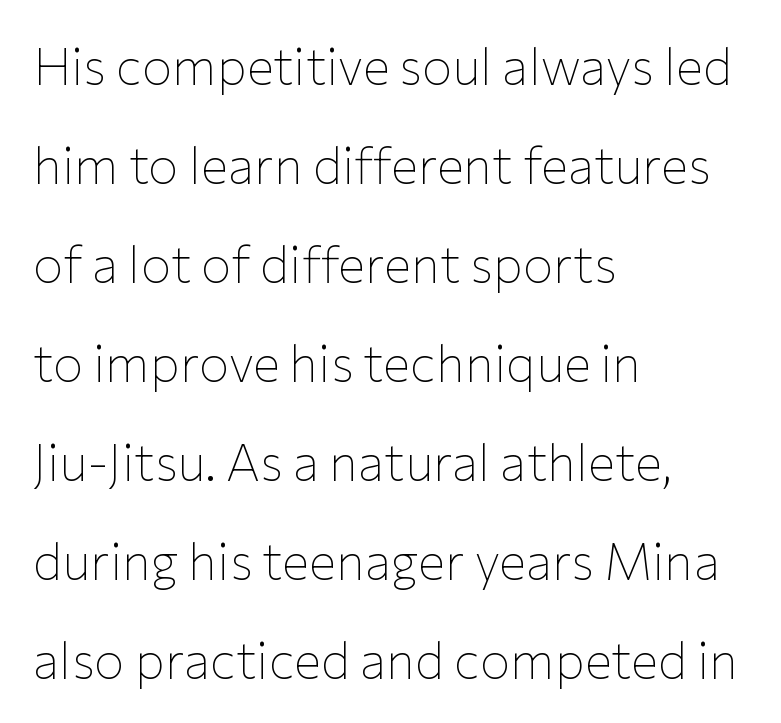
Q: Is the text bold? A: No.
Q: Is the text italic (slanted)? A: No, it is upright.
Q: Is the typeface a serif or a sans-serif typeface? A: Sans-serif.
Q: Is the text underlined? A: No.
Q: How is the paragraph aligned? A: Left-aligned.
Q: Is the spacing between letters normal or unusually wide? A: Normal.
Q: Is the spacing between lines tight, normal or loose? A: Loose.
Q: Width (condensed, normal, or wide)? A: Normal.
Q: Stroke contrast? A: Low.
Q: x-height? A: Medium.
Q: Monospaced? A: No.
